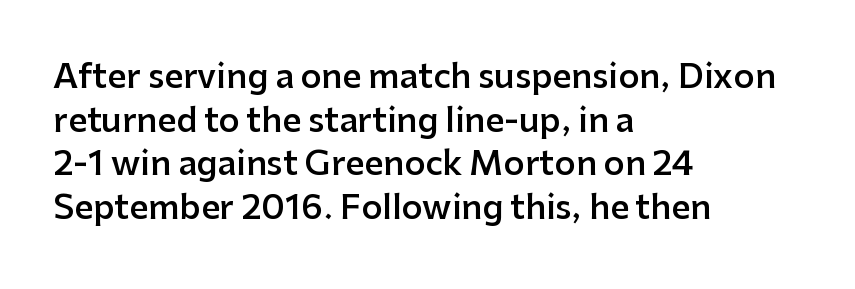
The image shows 33 px semibold sans-serif type, upright; set left-aligned, normal line spacing (1.32x), normal letter spacing, not underlined; low stroke contrast and a medium x-height.
